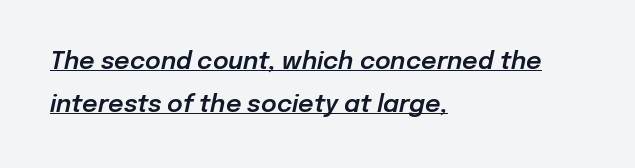
Yep, that's italic — everything's leaning. Glance below the letters and you will spot a drawn line. The rag falls on the right side of this text block. Words appear dense and cohesive because spacing is normal.
